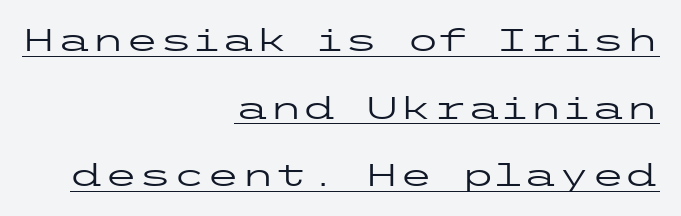
The image shows 31 px regular-weight, wide sans-serif type, upright; set right-aligned, loose line spacing (2.18x), normal letter spacing, underlined; low stroke contrast and a medium x-height.
